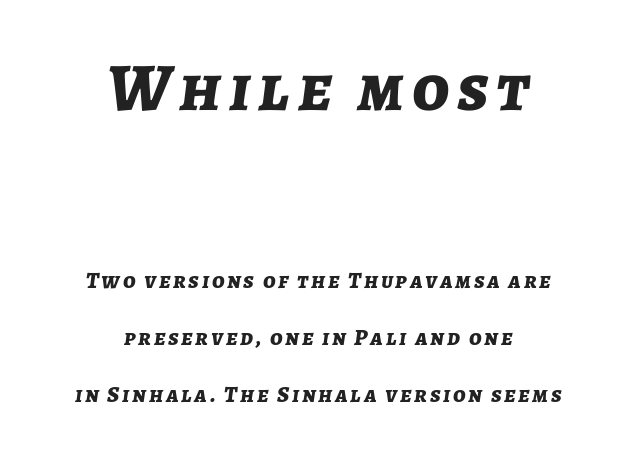
Proportional: the letters do not fall into vertical columns. One-word summary of the alignment: center. This sample uses an oblique cut, with every glyph tilted off the vertical. Heavy-handed strokes throughout: this text is bold. In this sample the first text group is rendered at the bigger scale.
